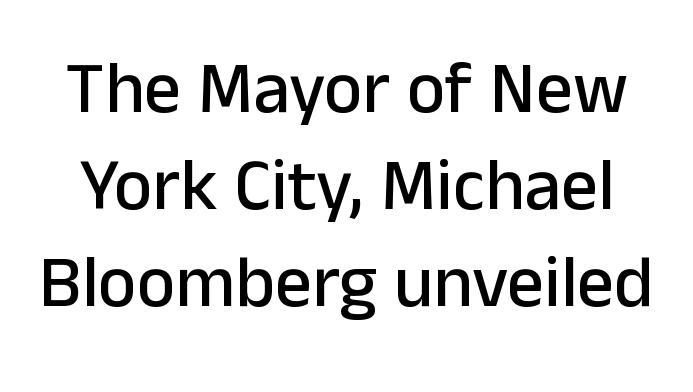
{"serif": "no", "italic": "no", "width": "normal", "stroke_contrast": "low", "x_height": "medium", "monospaced": "no", "underline": "no", "line_spacing": "normal", "line_spacing_ratio": 1.33, "letter_spacing": "normal", "letter_spacing_em": 0.0, "glyph_px": 73}
